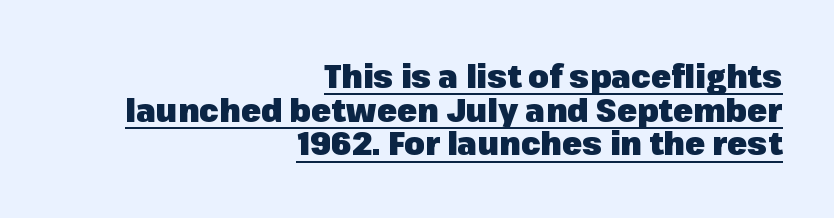
Inter-character spacing is left at the font's built-in metrics. Leading is clearly below the norm, producing a dense column. Looks like regular typesetting: each glyph gets only the width it needs. Note: no serifs on the glyphs. Italic: no, the glyphs are upright roman. Caption: bold face, heavy strokes.
